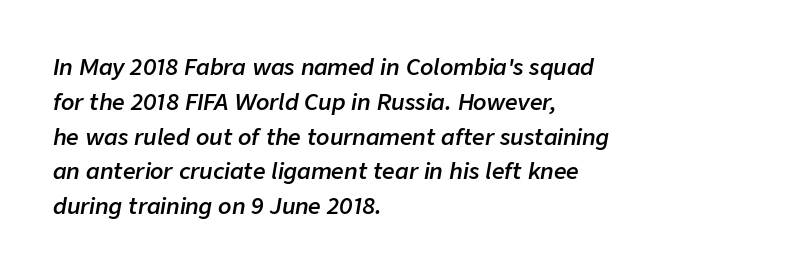
The image shows 22 px text type, italic (leaning right); set left-aligned, normal line spacing (1.58x), normal letter spacing, not underlined.
